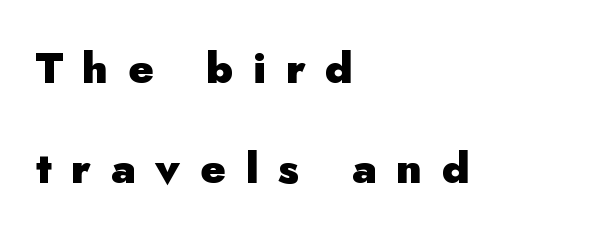
The image shows 43 px heavy sans-serif type, upright; set left-aligned, loose line spacing (2.33x), unusually wide letter spacing (+0.46 em), not underlined; low stroke contrast and a small x-height.
